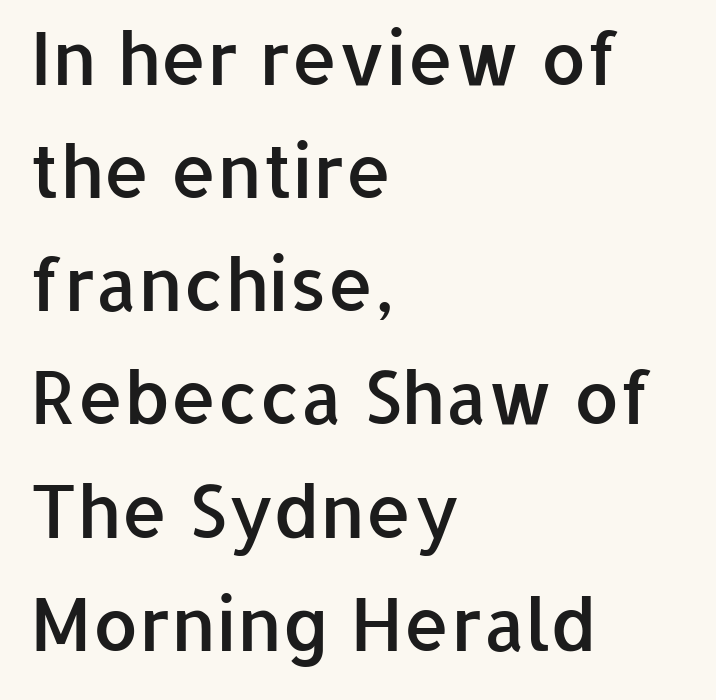
Q: Is the text bold? A: Semi-bold.
Q: Is the text italic (slanted)? A: No, it is upright.
Q: Is the typeface a serif or a sans-serif typeface? A: Sans-serif.
Q: Is the text underlined? A: No.
Q: How is the paragraph aligned? A: Left-aligned.
Q: Is the spacing between letters normal or unusually wide? A: Normal.
Q: Is the spacing between lines tight, normal or loose? A: Normal.
Q: Width (condensed, normal, or wide)? A: Normal.
Q: Stroke contrast? A: Low.
Q: x-height? A: Medium.
Q: Monospaced? A: No.
